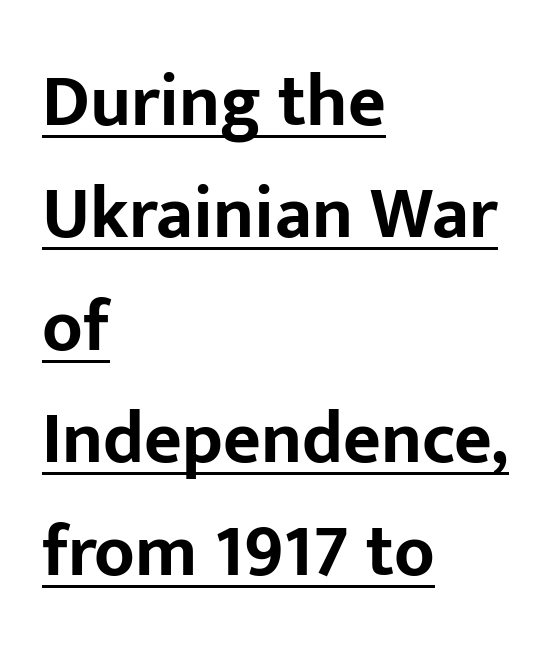
Typographically, this falls in the sans-serif category. These lines sit exactly where default settings would place them. The specimen reads as upright at a glance. A full-strength bold gives these letters their thick strokes.
